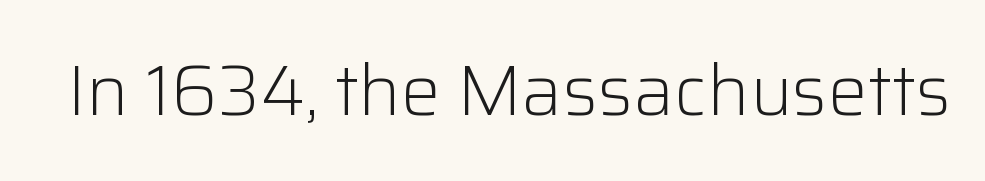
The image shows 71 px light sans-serif type, upright; set normal letter spacing, not underlined; low stroke contrast and a medium x-height.
